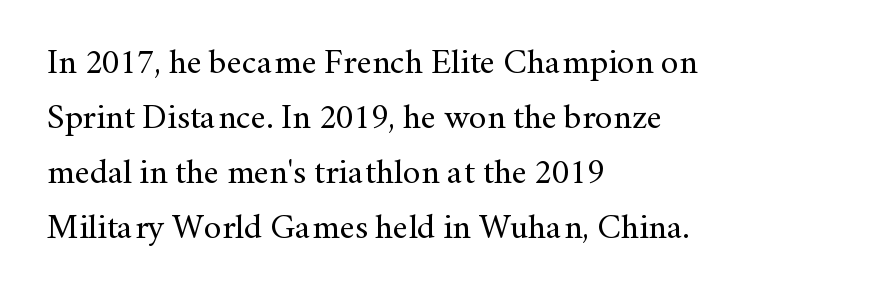
{"serif": "yes", "italic": "no", "bold": "no", "weight": "regular", "width": "normal", "stroke_contrast": "medium", "x_height": "small", "monospaced": "no", "underline": "no", "align": "left", "line_spacing": "normal", "line_spacing_ratio": 1.57, "letter_spacing": "normal", "letter_spacing_em": 0.0, "glyph_px": 35}
